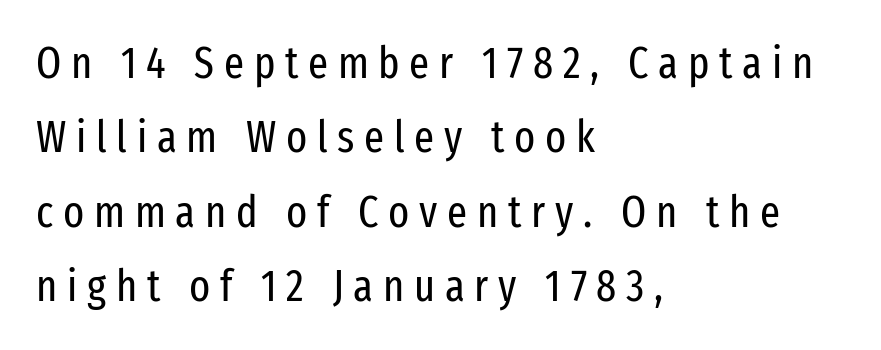
You can tell from the bare stems that sans-serif type was used. Does the lettering tilt? It doesn't — this is upright. The area under the type is left untouched. The letterforms stand isolated, each surrounded by extra space. Stem width sits at or under what a default text font uses.
